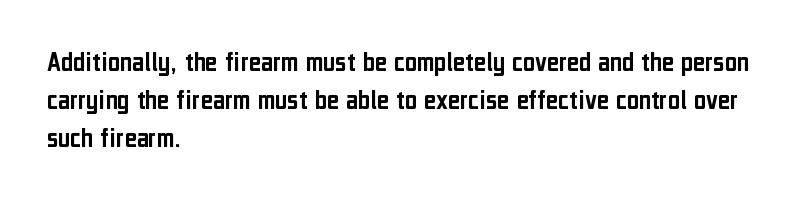
The image shows 29 px condensed sans-serif type, upright; set left-aligned, normal line spacing (1.31x), normal letter spacing, not underlined; low stroke contrast and a medium x-height.
